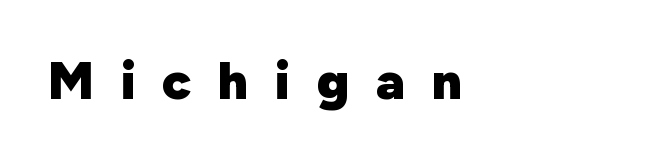
The image shows 53 px heavy sans-serif type, upright; set unusually wide letter spacing (+0.5 em), not underlined; low stroke contrast and a medium x-height.
